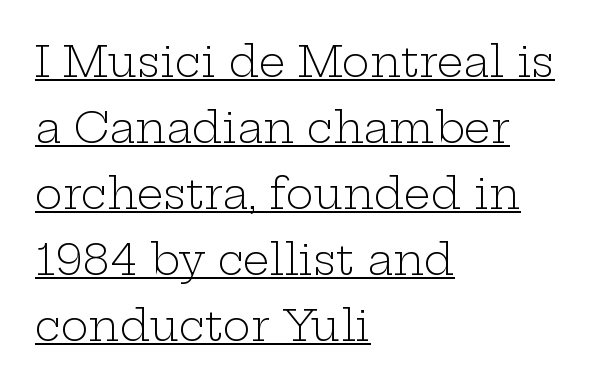
{"serif": "yes", "italic": "no", "bold": "no", "weight": "light", "width": "wide", "stroke_contrast": "low", "x_height": "medium", "monospaced": "no", "underline": "yes", "align": "left", "line_spacing": "normal", "line_spacing_ratio": 1.57, "letter_spacing": "normal", "letter_spacing_em": 0.0, "glyph_px": 42}
